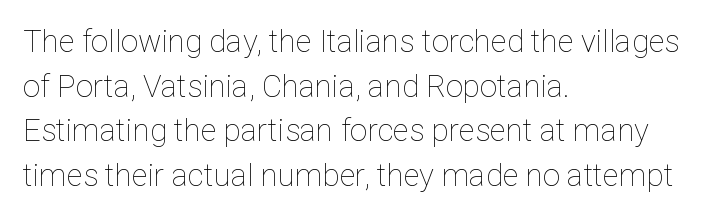
Q: Is the text bold? A: No.
Q: Is the text italic (slanted)? A: No, it is upright.
Q: Is the text underlined? A: No.
Q: How is the paragraph aligned? A: Left-aligned.
Q: Is the spacing between letters normal or unusually wide? A: Normal.
Q: Is the spacing between lines tight, normal or loose? A: Normal.
Q: Width (condensed, normal, or wide)? A: Normal.
Q: Stroke contrast? A: Low.
Q: x-height? A: Medium.
Q: Monospaced? A: No.
